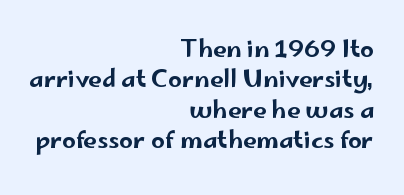
{"italic": "no", "underline": "no", "align": "right", "line_spacing": "normal", "line_spacing_ratio": 1.27, "letter_spacing": "normal", "letter_spacing_em": 0.0, "glyph_px": 24}
